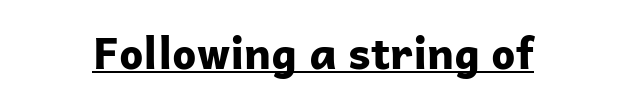
The image shows 43 px bold sans-serif type, upright; set normal letter spacing, underlined; low stroke contrast and a medium x-height.
